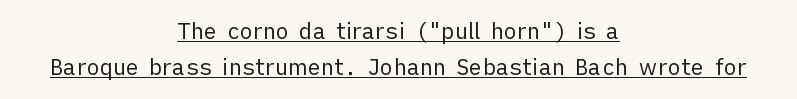
{"italic": "no", "bold": "no", "underline": "yes", "align": "center", "line_spacing": "normal", "line_spacing_ratio": 1.64, "letter_spacing": "normal", "letter_spacing_em": 0.0, "glyph_px": 22}
